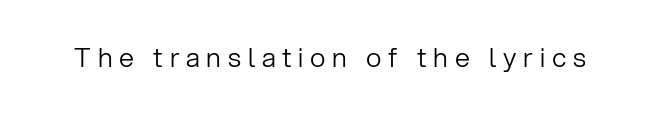
Q: Is the text bold? A: No.
Q: Is the text italic (slanted)? A: No, it is upright.
Q: Is the text underlined? A: No.
Q: Is the spacing between letters normal or unusually wide? A: Unusually wide.
